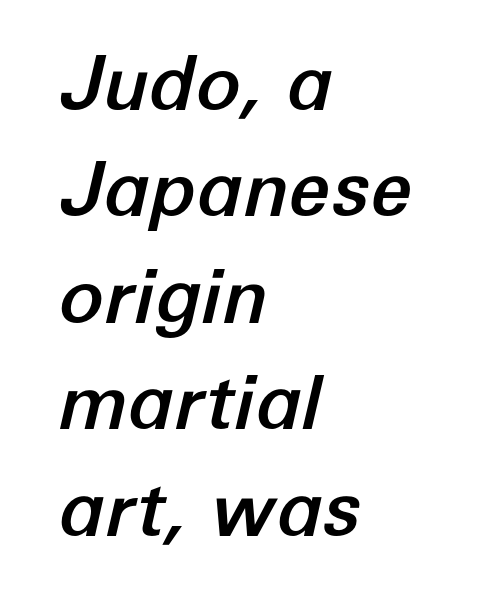
The image shows 75 px text type, italic (leaning right); set left-aligned, normal line spacing (1.42x), normal letter spacing, not underlined; low stroke contrast and a medium x-height.
